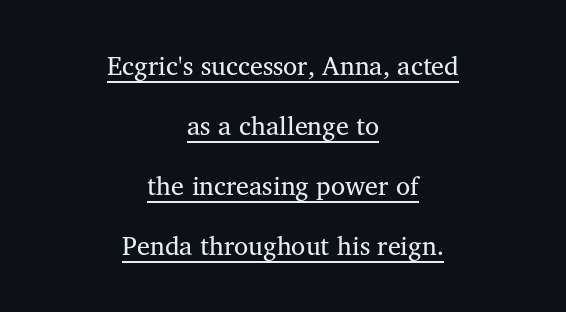
These lines stand farther apart than default settings would place them. This is not heavy type; no bold has been used. Is there an underline? Yes — a line sits under the letters. Style check: upright. This rendering uses center alignment, leaving both contours irregular but symmetric.
